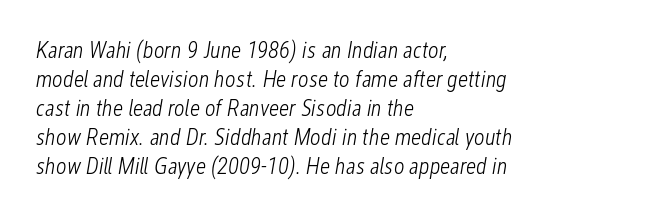
Q: Is the text bold? A: No.
Q: Is the text italic (slanted)? A: Yes, it leans right by about 12 degrees.
Q: Is the text underlined? A: No.
Q: How is the paragraph aligned? A: Left-aligned.
Q: Is the spacing between letters normal or unusually wide? A: Normal.
Q: Is the spacing between lines tight, normal or loose? A: Normal.
